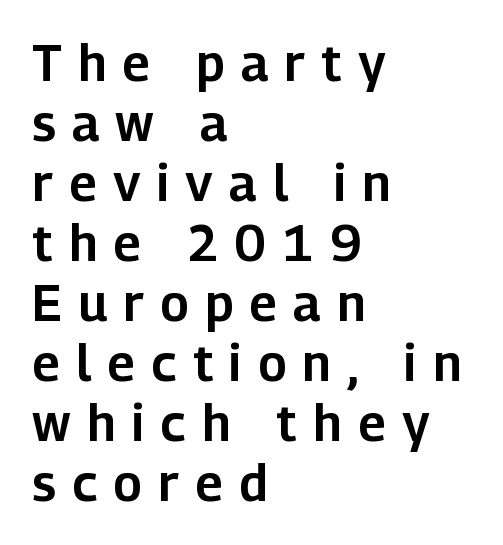
The image shows 50 px sans-serif type, upright; set left-aligned, line spacing 1.2x, unusually wide letter spacing (+0.33 em), not underlined; low stroke contrast and a medium x-height.
